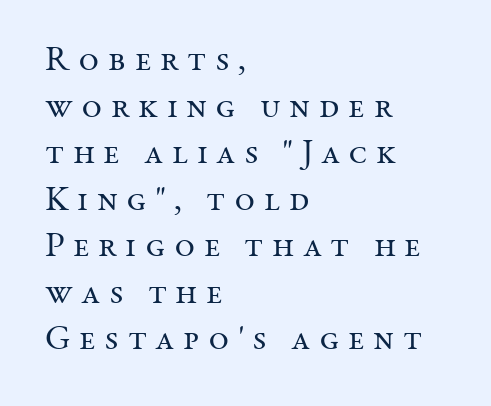
Q: Is the text bold? A: No.
Q: Is the text italic (slanted)? A: No, it is upright.
Q: Is the typeface a serif or a sans-serif typeface? A: Serif.
Q: Is the text underlined? A: No.
Q: How is the paragraph aligned? A: Left-aligned.
Q: Is the spacing between letters normal or unusually wide? A: Unusually wide.
Q: Is the spacing between lines tight, normal or loose? A: Normal.
Q: Width (condensed, normal, or wide)? A: Normal.
Q: Stroke contrast? A: Medium.
Q: x-height? A: Medium.
Q: Monospaced? A: No.
